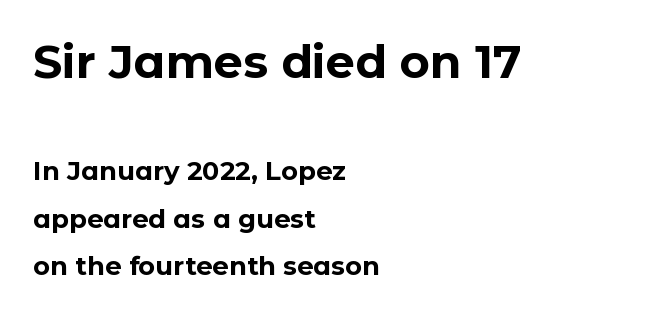
If you squint, the top block still reads clearly — it's the larger of the two. Is there any slant? The stems are plumb. Stroke thickness is high; the sample reads as a true bold. Only glyphs here, with clear space below each row.
